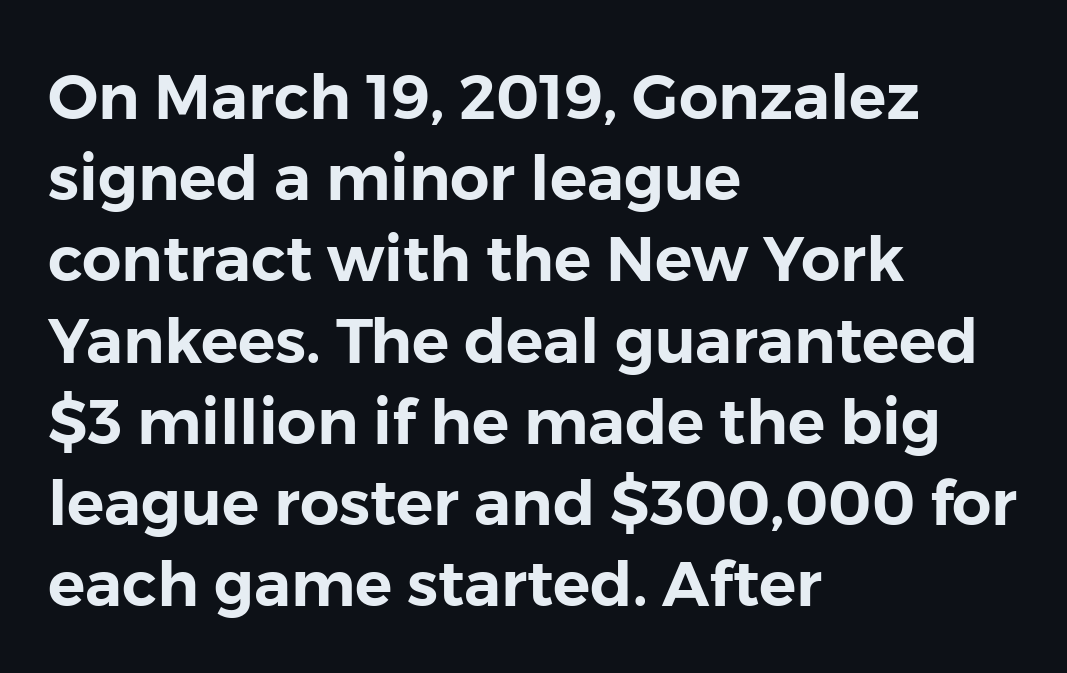
The lines sit at an ordinary, default distance from one another. The text block is weighted toward the left margin, trailing off unevenly rightward. A roman cut, with each character standing at attention. The rendering keeps characters at their native spacing. Nothing sits at the stroke ends, so this counts as sans-serif. A typesetter would call this proportional, since set widths differ per character.
